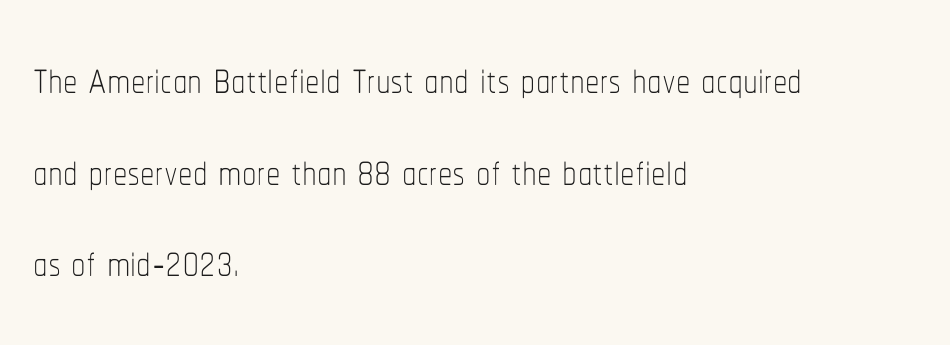
{"italic": "no", "bold": "no", "weight": "thin", "width": "condensed", "stroke_contrast": "low", "x_height": "medium", "monospaced": "no", "underline": "no", "align": "left", "line_spacing": "normal", "line_spacing_ratio": 1.58, "letter_spacing": "normal", "letter_spacing_em": 0.0, "glyph_px": 58}
